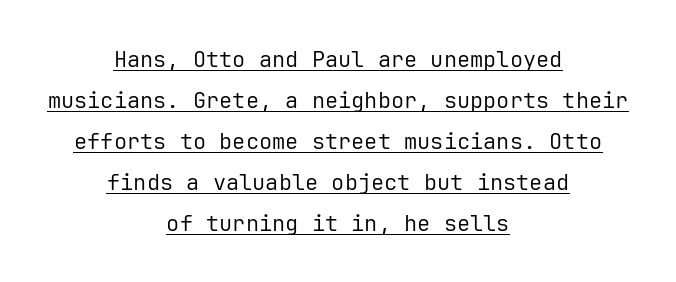
The image shows 22 px text type, upright; set centered, line spacing 1.86x, normal letter spacing, underlined.
